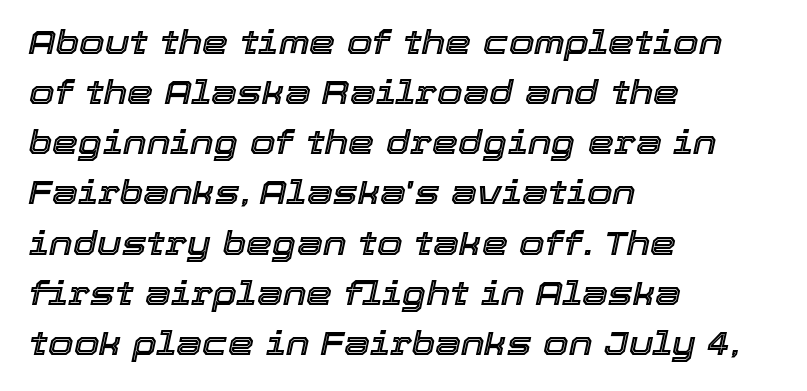
The face used here is proportionally spaced, like ordinary book or web type. You could call the tracking neutral — neither tight nor loose. Observe the lean: these are italic letterforms. The space between consecutive lines is moderate. Typeset ragged right — the left edge is the straight one. No word sits above an underline.
